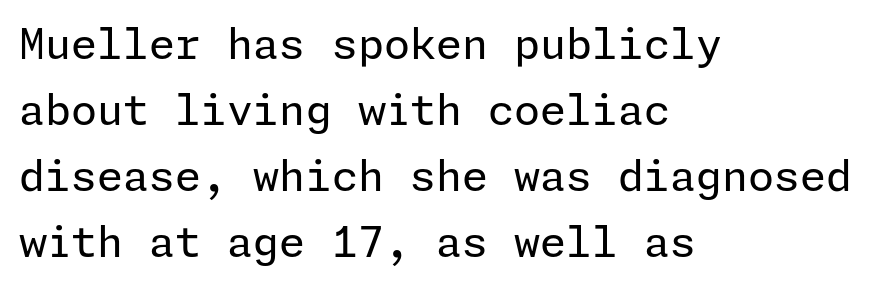
Look at the tracking — it's just the regular setting, nothing added. Leading: standard. Bold? No — there's no thickening of the strokes. Type without underlining. It's the straight-up-and-down kind of type.
